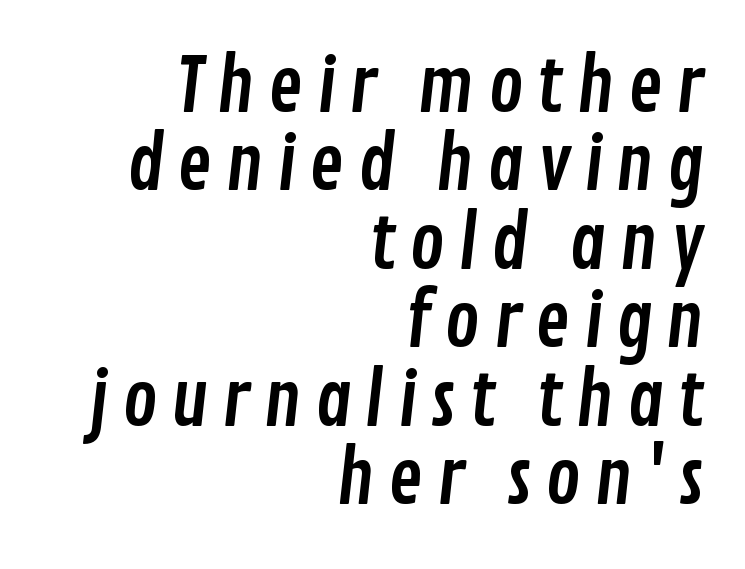
These lines stack with their right ends in a neat column. Here the designer chose a conventional face with non-uniform glyph widths. Does the type have serifs? No, each stem ends abruptly. A clean baseline with only descenders dipping below it. Horizontal bands of white between lines are thin slivers.
